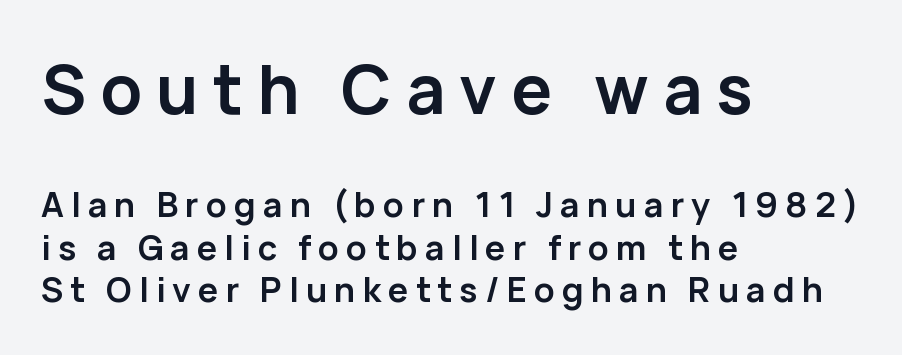
Bare-footed words on every line. These words are printed bold, with thick strokes throughout. This block has exactly the height ordinary leading produces. Each word looks stretched out because of the extra space between its letters. These lines are rendered in a variable-pitch font.
